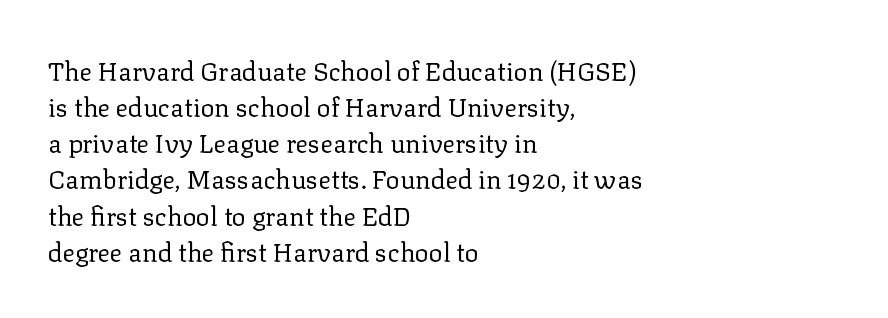
The image shows 26 px text type, upright; set left-aligned, normal line spacing (1.39x), normal letter spacing, not underlined.
